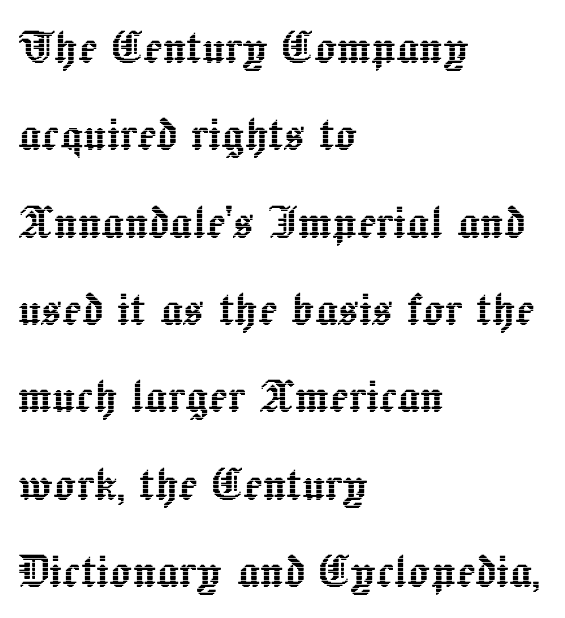
The image shows 56 px text type, upright; set left-aligned, normal line spacing (1.56x), normal letter spacing, not underlined; a medium x-height.
